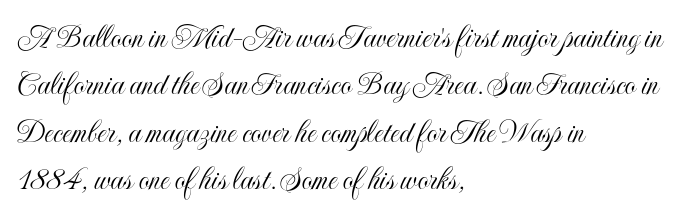
{"width": "condensed", "x_height": "small", "monospaced": "no", "underline": "no", "align": "left", "line_spacing": "normal", "line_spacing_ratio": 1.39, "letter_spacing": "normal", "letter_spacing_em": 0.0, "glyph_px": 34}
